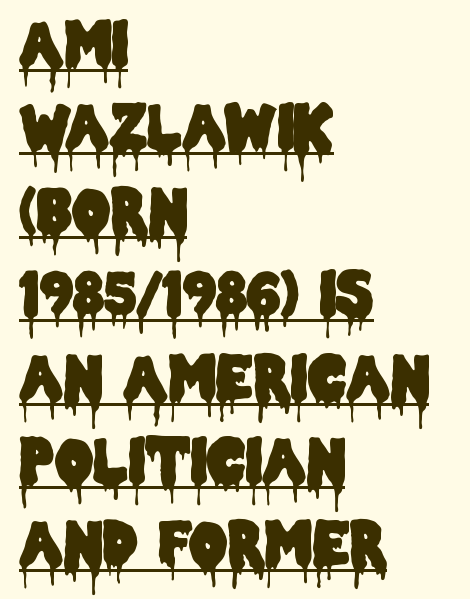
The image shows 60 px condensed sans-serif type, upright; set left-aligned, normal line spacing (1.39x), normal letter spacing, underlined; low stroke contrast and a large x-height.
